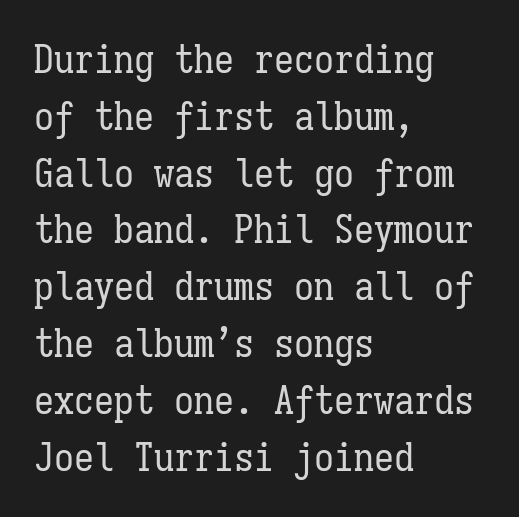
These lines were composed using upright roman letters. Underlining? Definitely not there. Tracking here is standard; glyphs follow each other at the usual distance. Left-aligned paragraph, ragged on the right. Here the designer chose a console-style face with uniform glyph widths.
